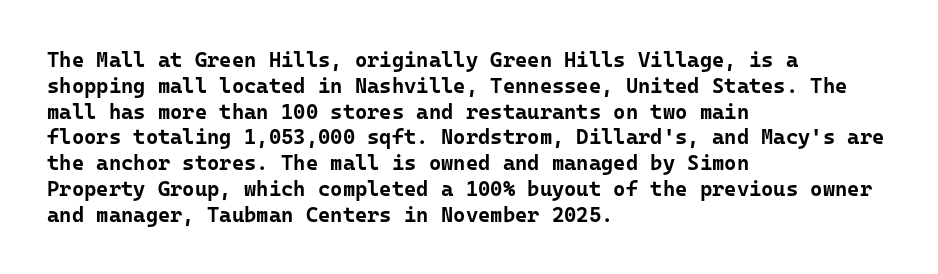
The image shows 21 px bold type, upright; set left-aligned, line spacing 1.23x, normal letter spacing, not underlined.
